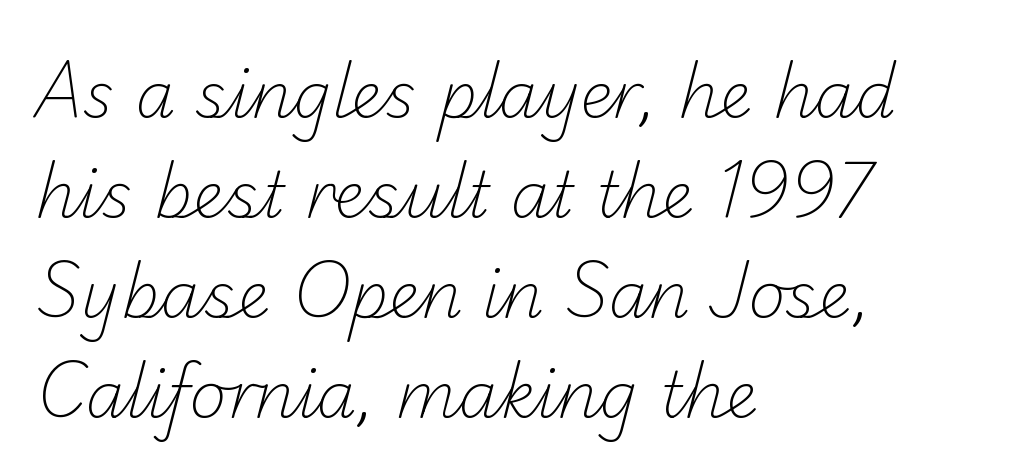
{"serif": "no", "bold": "no", "weight": "light", "width": "normal", "stroke_contrast": "low", "x_height": "small", "monospaced": "no", "underline": "no", "align": "left", "line_spacing": "normal", "line_spacing_ratio": 1.56, "letter_spacing": "normal", "letter_spacing_em": 0.0, "glyph_px": 64}
